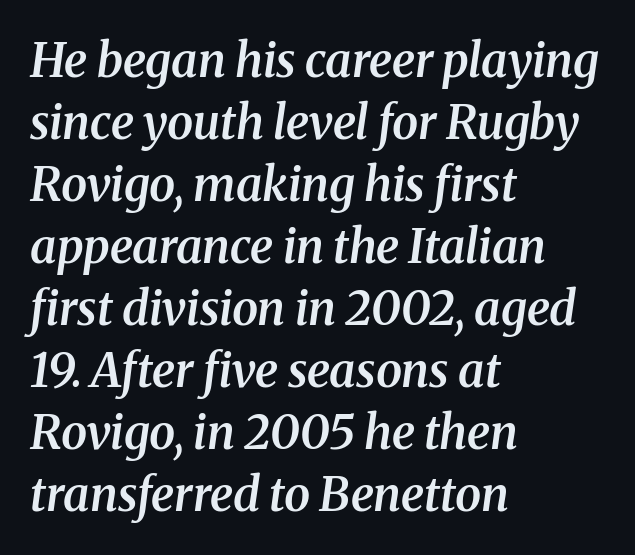
Q: Is the text bold? A: Semi-bold.
Q: Is the text italic (slanted)? A: Yes, it leans right by about 8 degrees.
Q: Is the typeface a serif or a sans-serif typeface? A: Serif.
Q: Is the text underlined? A: No.
Q: How is the paragraph aligned? A: Left-aligned.
Q: Is the spacing between letters normal or unusually wide? A: Normal.
Q: Is the spacing between lines tight, normal or loose? A: Normal.
Q: Width (condensed, normal, or wide)? A: Normal.
Q: Stroke contrast? A: Medium.
Q: x-height? A: Medium.
Q: Monospaced? A: No.
